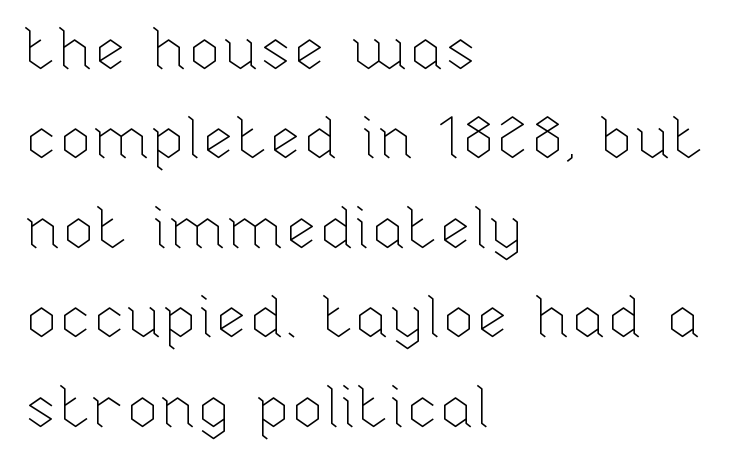
Q: Is the text bold? A: No.
Q: Is the text italic (slanted)? A: No, it is upright.
Q: Is the text underlined? A: No.
Q: How is the paragraph aligned? A: Left-aligned.
Q: Is the spacing between letters normal or unusually wide? A: Normal.
Q: Is the spacing between lines tight, normal or loose? A: Normal.
Q: Width (condensed, normal, or wide)? A: Normal.
Q: Stroke contrast? A: Low.
Q: x-height? A: Medium.
Q: Monospaced? A: No.
